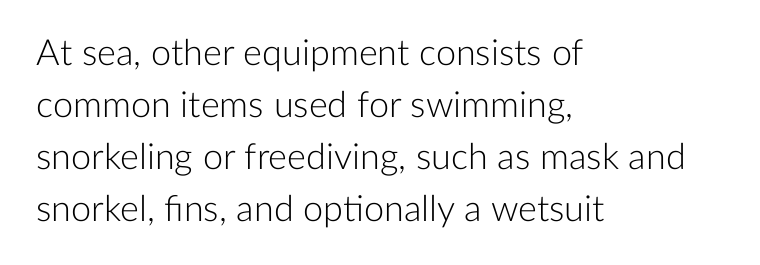
{"serif": "no", "italic": "no", "bold": "no", "weight": "light", "width": "normal", "stroke_contrast": "low", "x_height": "medium", "monospaced": "no", "underline": "no", "align": "left", "line_spacing": "normal", "line_spacing_ratio": 1.44, "letter_spacing": "normal", "letter_spacing_em": 0.0, "glyph_px": 36}
